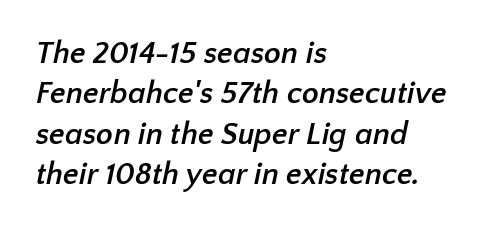
Serifs: no, the terminals of the letterforms are clean. The face used here is proportionally spaced, like ordinary book or web type. The compositor pushed each line to the left boundary. Honestly, the row spacing looks completely unremarkable. The face used here has the dense, thick strokes of a bold. The type is set solid horizontally, with unmodified tracking.
